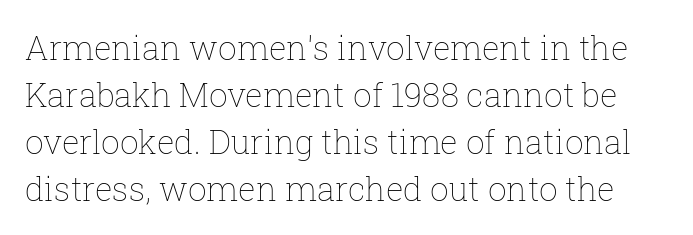
The image shows 33 px thin type, upright; set normal line spacing (1.42x), normal letter spacing, not underlined; low stroke contrast and a medium x-height.
